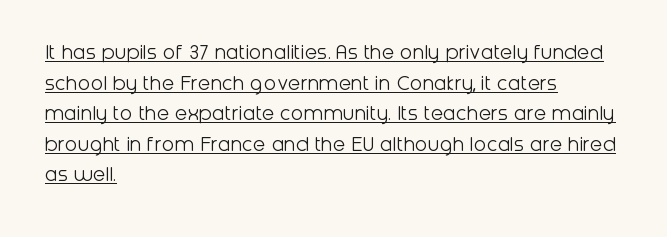
The image shows 23 px text type, upright; set left-aligned, normal line spacing (1.33x), normal letter spacing, underlined.
